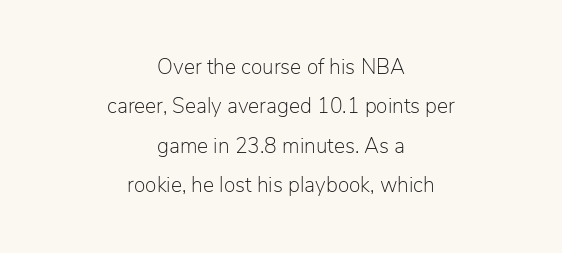
{"italic": "no", "bold": "no", "underline": "no", "align": "center", "line_spacing_ratio": 1.88, "letter_spacing": "normal", "letter_spacing_em": 0.0, "glyph_px": 21}
